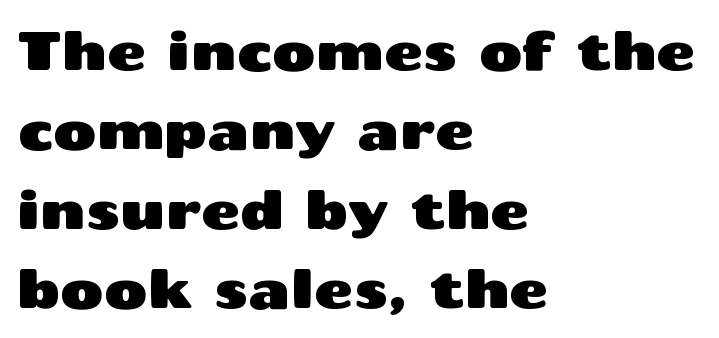
Quick note: not italic, upright. Normally led — the rows are evenly, conventionally spaced. Examine the stroke ends and you'll find no serifs. These lines are rendered in a variable-pitch font. The paragraph has a hard left edge and a soft right edge. Rule under the text: the space is simply empty.
